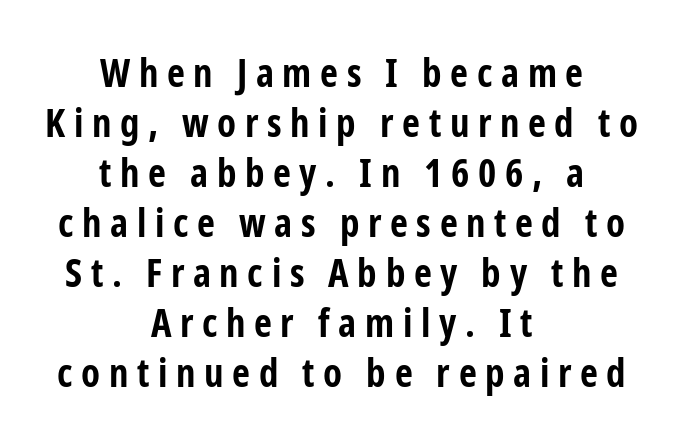
Just letters on the line, the space beneath them empty. Nope, no serifs anywhere on these letters. Students, note that the glyphs here are deliberately spaced far apart. Quick note: not italic, upright. Weight: bold. Think of a printed novel: that variable character pitch is what you see here.
